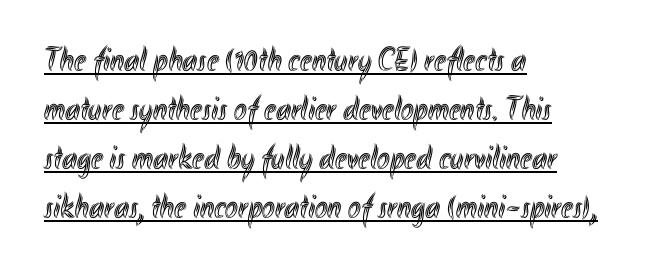
The image shows 34 px condensed type; set left-aligned, normal line spacing (1.44x), normal letter spacing, underlined; a small x-height.
